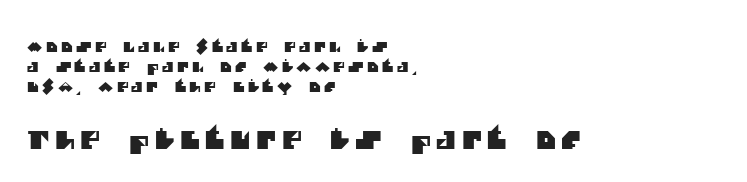
{"underline": "no", "align": "left", "line_spacing": "normal", "line_spacing_ratio": 1.42, "letter_spacing": "wide", "letter_spacing_em": 0.24, "larger_block": "second", "size_ratio": 1.71, "glyph_px": 24}
